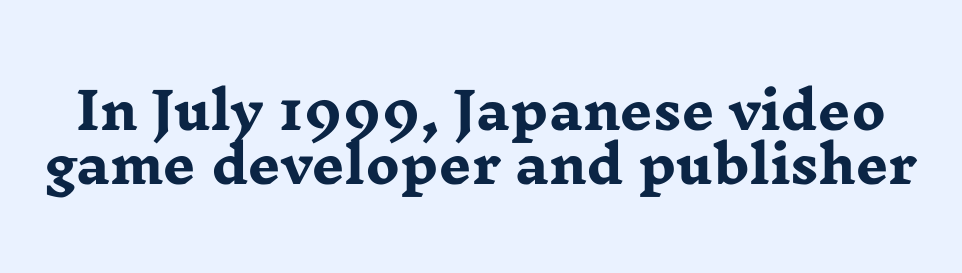
Small tapered or slab feet sit at the stroke ends, so this counts as serif. Varying glyph widths throughout — classic text-font behaviour. Does the weight exceed regular? Yes, all the way to bold. The passage shown is not underscored anywhere. This block would grow much taller if given ordinary leading; it's compressed now. The face used here is rendered with its standard letterfit.
